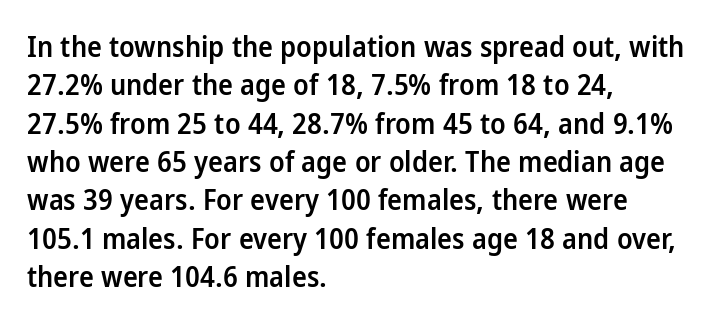
The image shows 28 px semibold sans-serif type, upright; set left-aligned, normal line spacing (1.37x), normal letter spacing, not underlined; low stroke contrast and a medium x-height.
